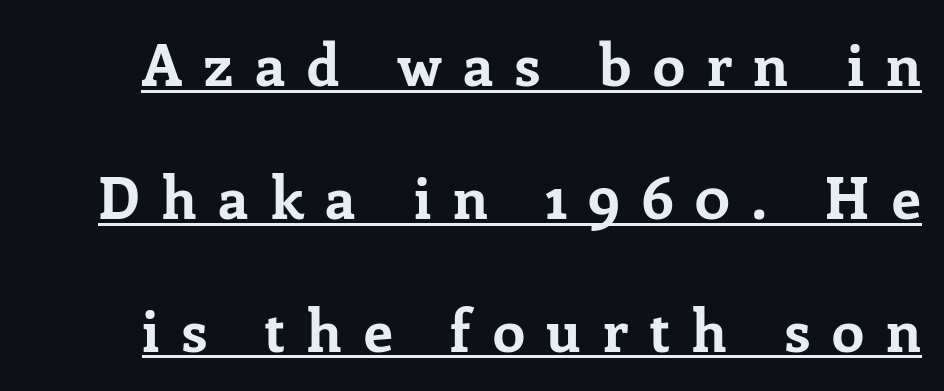
{"serif": "yes", "italic": "no", "bold": "yes", "weight": "bold", "width": "normal", "stroke_contrast": "low", "x_height": "medium", "monospaced": "no", "underline": "yes", "line_spacing": "loose", "line_spacing_ratio": 2.29, "letter_spacing": "wide", "letter_spacing_em": 0.38, "glyph_px": 58}
